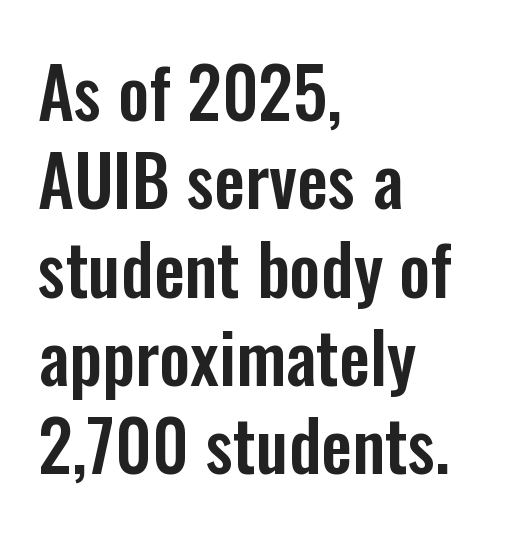
{"serif": "no", "italic": "no", "width": "condensed", "stroke_contrast": "low", "x_height": "medium", "monospaced": "no", "underline": "no", "align": "left", "line_spacing": "normal", "line_spacing_ratio": 1.28, "letter_spacing": "normal", "letter_spacing_em": 0.0, "glyph_px": 69}
